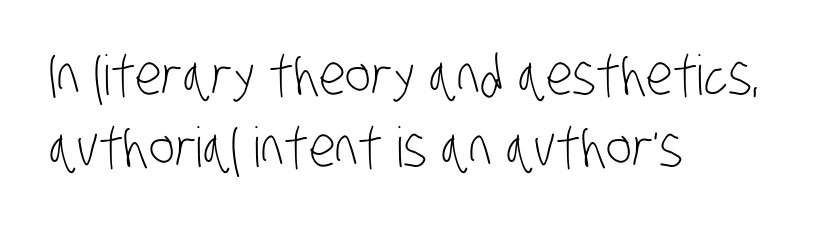
The image shows 55 px light, condensed sans-serif type; set left-aligned, normal line spacing (1.31x), normal letter spacing, not underlined; low stroke contrast and a large x-height.
